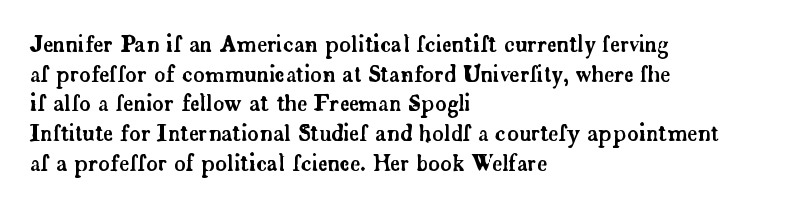
The image shows 22 px text type, upright; set left-aligned, normal line spacing (1.35x), normal letter spacing, not underlined.
